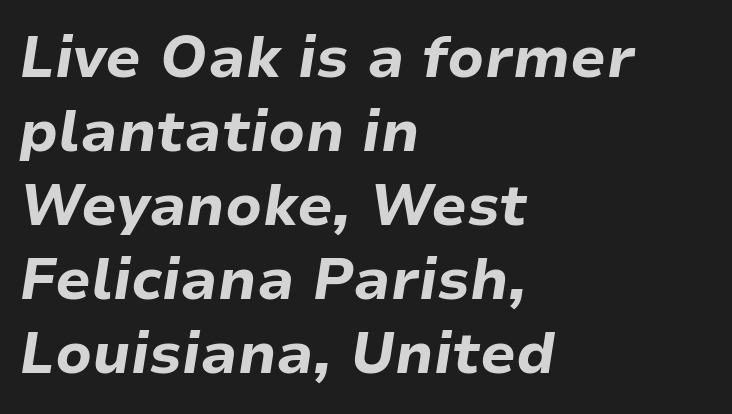
Q: Is the text bold? A: Yes.
Q: Is the text italic (slanted)? A: Yes, it leans right by about 9 degrees.
Q: Is the text underlined? A: No.
Q: How is the paragraph aligned? A: Left-aligned.
Q: Is the spacing between letters normal or unusually wide? A: Normal.
Q: Is the spacing between lines tight, normal or loose? A: Normal.
Q: Width (condensed, normal, or wide)? A: Normal.
Q: Stroke contrast? A: Low.
Q: x-height? A: Medium.
Q: Monospaced? A: No.
